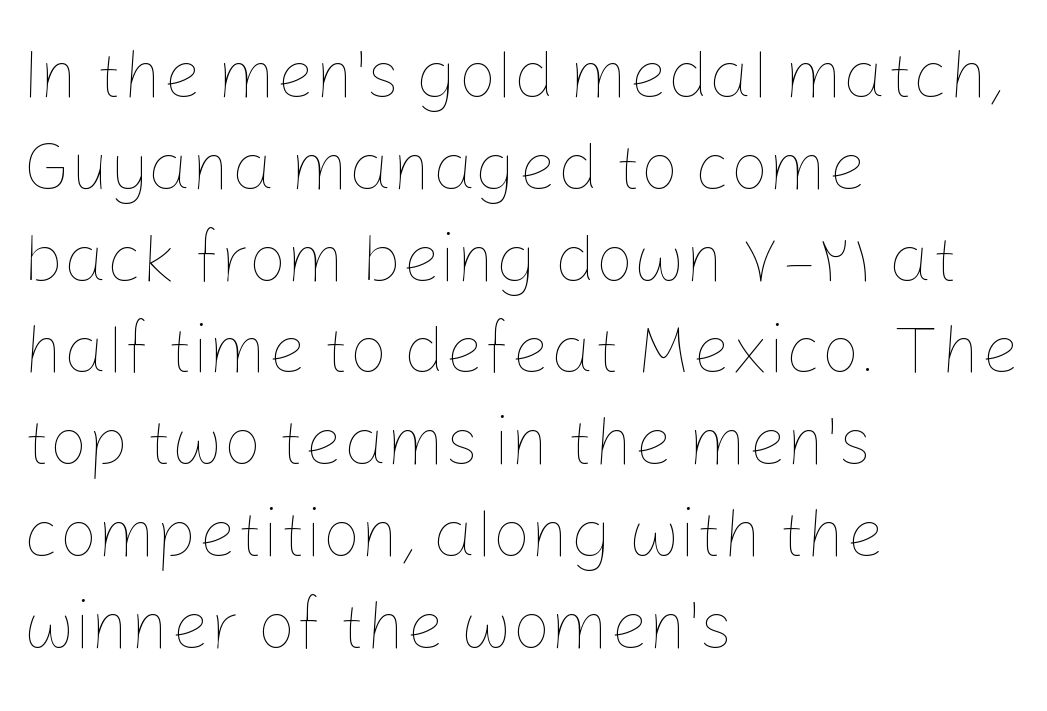
The image shows 68 px thin type, upright; set left-aligned, normal line spacing (1.35x), normal letter spacing, not underlined; low stroke contrast and a medium x-height.
